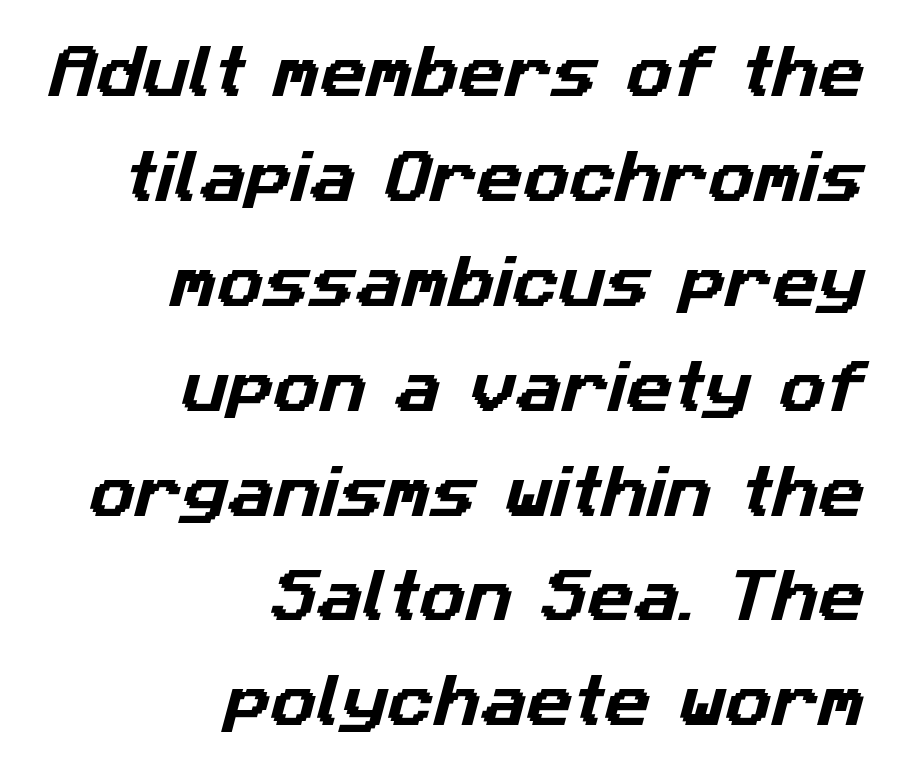
{"serif": "no", "width": "normal", "stroke_contrast": "low", "x_height": "medium", "monospaced": "no", "underline": "no", "align": "right", "line_spacing_ratio": 1.84, "letter_spacing": "normal", "letter_spacing_em": 0.0, "glyph_px": 57}
